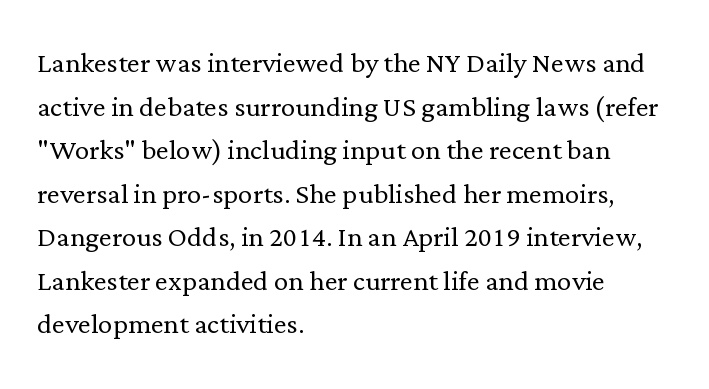
{"serif": "yes", "italic": "no", "bold": "no", "weight": "light", "width": "normal", "stroke_contrast": "low", "x_height": "medium", "monospaced": "no", "underline": "no", "align": "left", "line_spacing_ratio": 1.21, "letter_spacing": "normal", "letter_spacing_em": 0.0, "glyph_px": 36}
